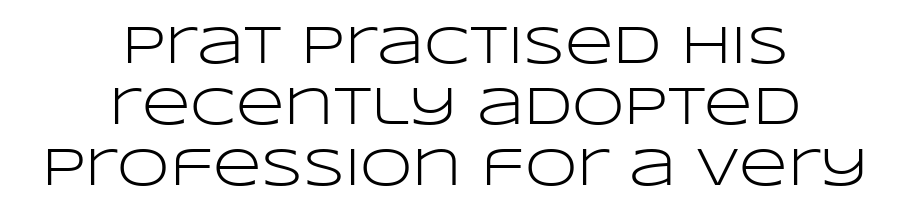
The image shows 53 px light, wide sans-serif type, upright; set centered, tight line spacing (1.15x), normal letter spacing, not underlined; low stroke contrast and a large x-height.
